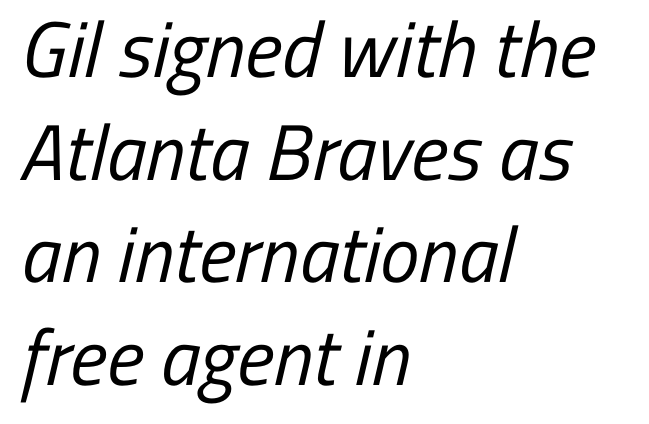
The font sits on the lighter half of the weight spectrum, regular included. Unlike a traditional serif, this face leaves its strokes unadorned. A typesetter would call this proportional, since set widths differ per character. Descenders are the only things crossing below the line. Evenly set lines give the paragraph a standard silhouette. Tracking value appears to be zero — textbook default spacing.
